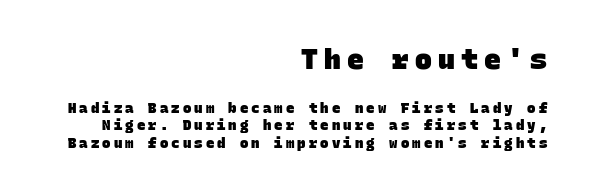
The image shows 28 px heavy sans-serif type, monospaced; set right-aligned, line spacing 1.24x, unusually wide letter spacing (+0.22 em), not underlined; the first (top) block is 2.0x larger; low stroke contrast and a large x-height.
